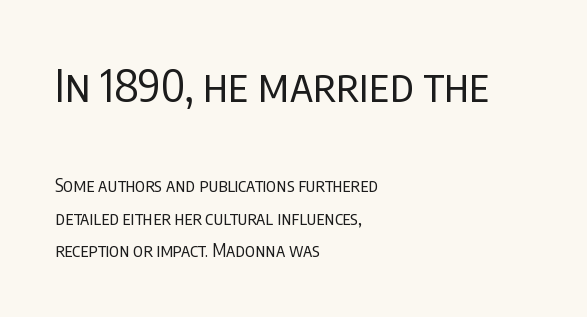
The image shows 45 px regular-weight, condensed sans-serif type, upright; set left-aligned, line spacing 1.82x, normal letter spacing, not underlined; the first (top) block is 2.5x larger; low stroke contrast and a large x-height.
